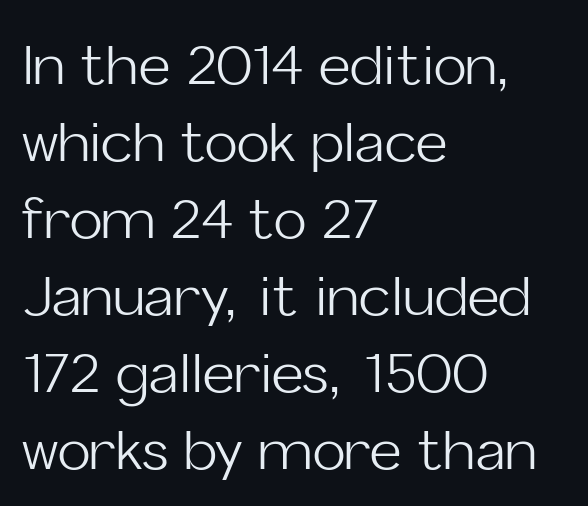
{"serif": "no", "italic": "no", "bold": "no", "weight": "light", "width": "normal", "stroke_contrast": "low", "x_height": "medium", "monospaced": "no", "underline": "no", "align": "left", "line_spacing": "normal", "line_spacing_ratio": 1.4, "letter_spacing": "normal", "letter_spacing_em": 0.0, "glyph_px": 55}
